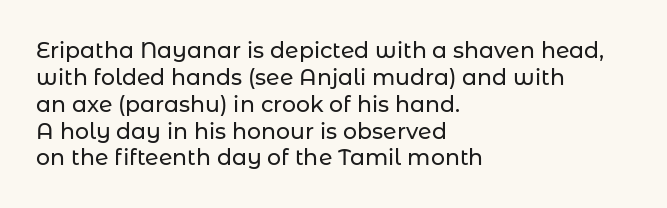
The image shows 22 px text type, upright; set left-aligned, line spacing 1.22x, normal letter spacing, not underlined.
